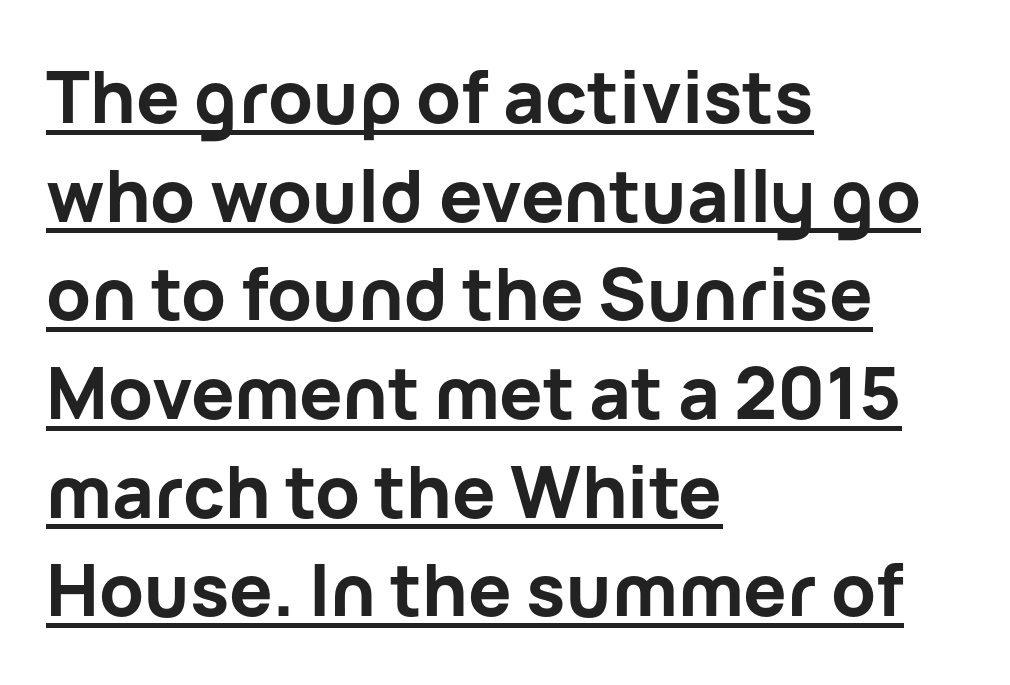
Q: Is the text bold? A: Yes.
Q: Is the text italic (slanted)? A: No, it is upright.
Q: Is the typeface a serif or a sans-serif typeface? A: Sans-serif.
Q: Is the text underlined? A: Yes.
Q: How is the paragraph aligned? A: Left-aligned.
Q: Is the spacing between letters normal or unusually wide? A: Normal.
Q: Is the spacing between lines tight, normal or loose? A: Normal.
Q: Width (condensed, normal, or wide)? A: Normal.
Q: Stroke contrast? A: Low.
Q: x-height? A: Medium.
Q: Monospaced? A: No.
